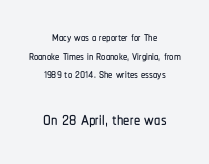
Q: Is the text italic (slanted)? A: No, it is upright.
Q: Is the text underlined? A: No.
Q: How is the paragraph aligned? A: Centered.
Q: Is the spacing between letters normal or unusually wide? A: Normal.
Q: Is the spacing between lines tight, normal or loose? A: Tight.
Q: Which block of text is set in a larger size, the first (top) or the second (bottom)? A: The second (bottom) one.
